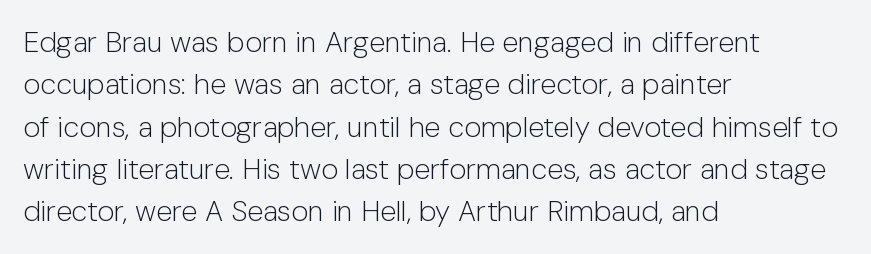
{"serif": "no", "italic": "no", "bold": "no", "weight": "light", "width": "normal", "stroke_contrast": "low", "x_height": "medium", "monospaced": "no", "underline": "no", "align": "left", "line_spacing": "normal", "line_spacing_ratio": 1.46, "letter_spacing": "normal", "letter_spacing_em": 0.0, "glyph_px": 29}
